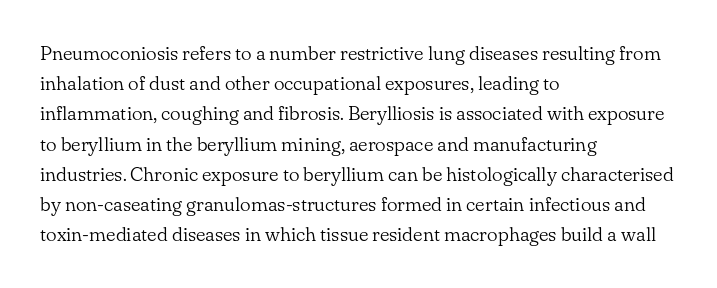
Q: Is the text bold? A: No.
Q: Is the text italic (slanted)? A: No, it is upright.
Q: Is the text underlined? A: No.
Q: How is the paragraph aligned? A: Left-aligned.
Q: Is the spacing between letters normal or unusually wide? A: Normal.
Q: Is the spacing between lines tight, normal or loose? A: Normal.
